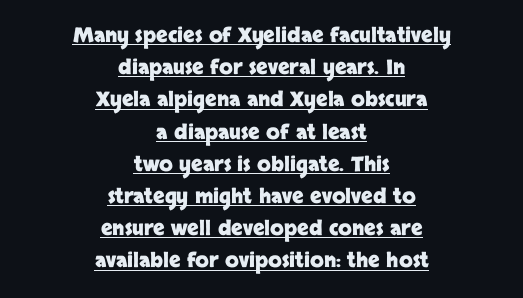
Q: Is the text bold? A: Yes.
Q: Is the text italic (slanted)? A: No, it is upright.
Q: Is the text underlined? A: Yes.
Q: How is the paragraph aligned? A: Centered.
Q: Is the spacing between letters normal or unusually wide? A: Normal.
Q: Is the spacing between lines tight, normal or loose? A: Normal.
